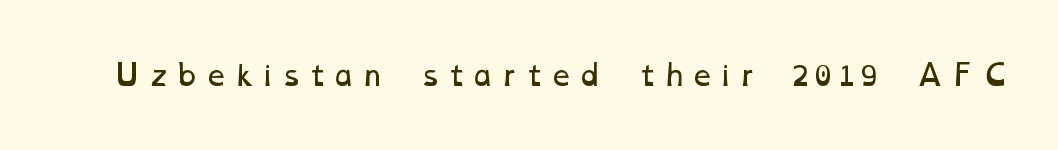
Q: Is the text bold? A: No.
Q: Is the text underlined? A: No.
Q: Is the spacing between letters normal or unusually wide? A: Unusually wide.
Q: Width (condensed, normal, or wide)? A: Wide.
Q: Stroke contrast? A: Low.
Q: x-height? A: Medium.
Q: Monospaced? A: No.
